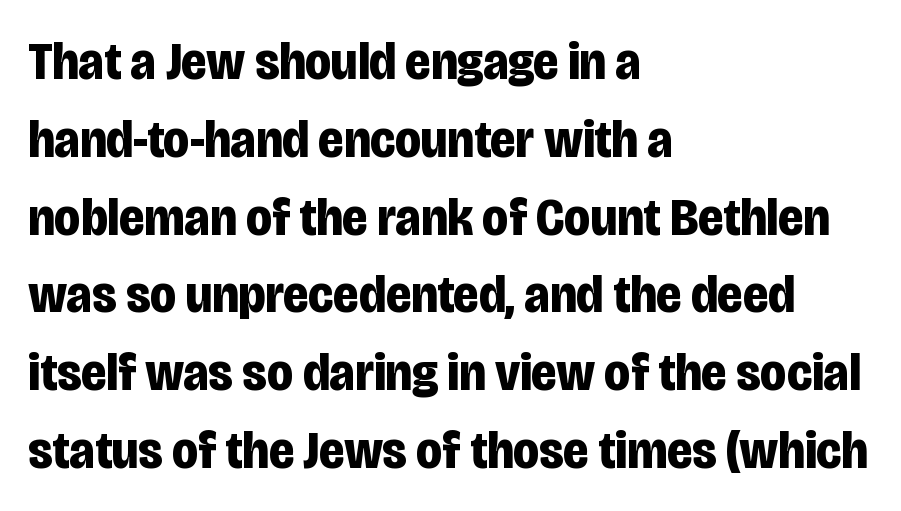
The image shows 54 px bold, condensed sans-serif type, upright; set left-aligned, normal line spacing (1.44x), normal letter spacing, not underlined; low stroke contrast and a large x-height.
